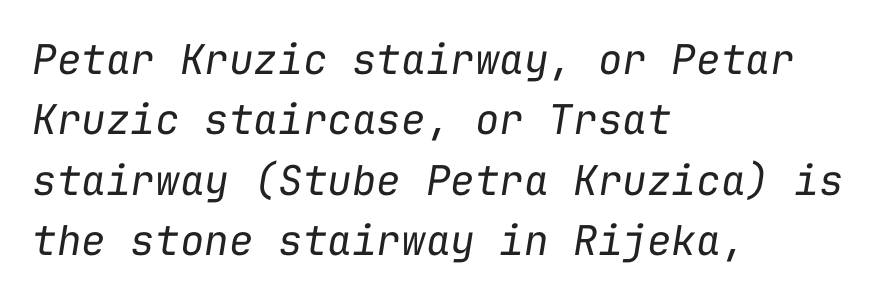
Q: Is the text bold? A: No.
Q: Is the text italic (slanted)? A: Yes, it leans right by about 9 degrees.
Q: Is the text underlined? A: No.
Q: How is the paragraph aligned? A: Left-aligned.
Q: Is the spacing between letters normal or unusually wide? A: Normal.
Q: Is the spacing between lines tight, normal or loose? A: Normal.
Q: Width (condensed, normal, or wide)? A: Normal.
Q: Stroke contrast? A: Low.
Q: x-height? A: Medium.
Q: Monospaced? A: Yes.
